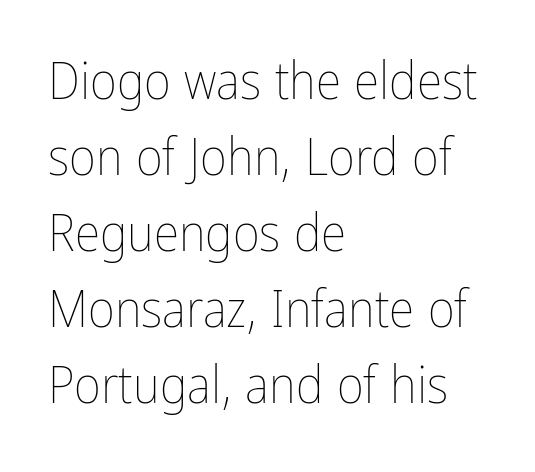
Q: Is the text bold? A: No.
Q: Is the text italic (slanted)? A: No, it is upright.
Q: Is the text underlined? A: No.
Q: How is the paragraph aligned? A: Left-aligned.
Q: Is the spacing between letters normal or unusually wide? A: Normal.
Q: Is the spacing between lines tight, normal or loose? A: Normal.
Q: Width (condensed, normal, or wide)? A: Condensed.
Q: Stroke contrast? A: Low.
Q: x-height? A: Medium.
Q: Monospaced? A: No.
